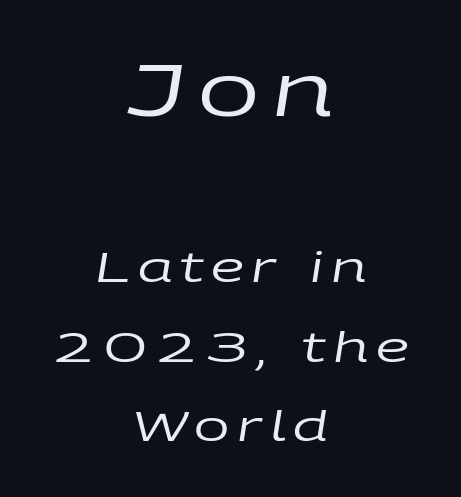
Bare-footed words on every line. Is this a fixed-width face? No — the glyphs have proportional, varying widths. Style check: oblique. Bigger letters appear in the top chunk; the bottom chunk is reduced. Both edges are ragged and mirror each other, which tells us the setting is centered.
